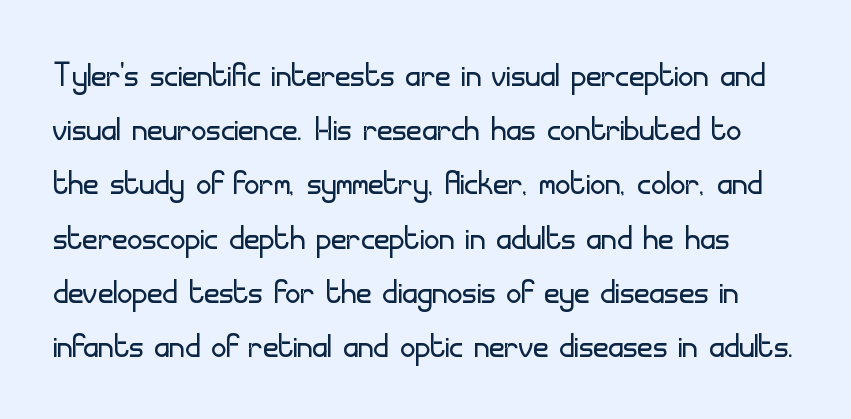
{"serif": "no", "italic": "no", "bold": "no", "weight": "light", "width": "normal", "stroke_contrast": "low", "x_height": "small", "monospaced": "no", "underline": "no", "line_spacing": "normal", "line_spacing_ratio": 1.29, "letter_spacing": "normal", "letter_spacing_em": 0.0, "glyph_px": 42}
